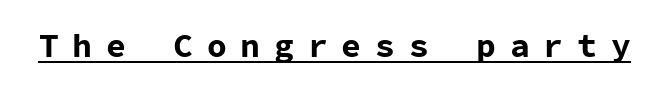
The text was rendered using a sans face with plain stroke endings. Set as a true bold cut, around the 700 mark. Posture: straight, roman, zero tilt. You could count columns in this text — the font is strictly monospaced. The letters are spread apart with noticeably loose tracking.
